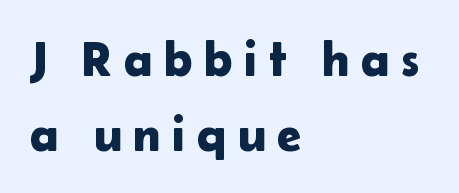
Looks like regular typesetting: each glyph gets only the width it needs. The characters display no serif detailing; their extremities are plain. Quick note: not italic, upright. Where is the straight margin? On the left. Plain, unruled lines of type. The vertical gap from one line to the next is medium.
